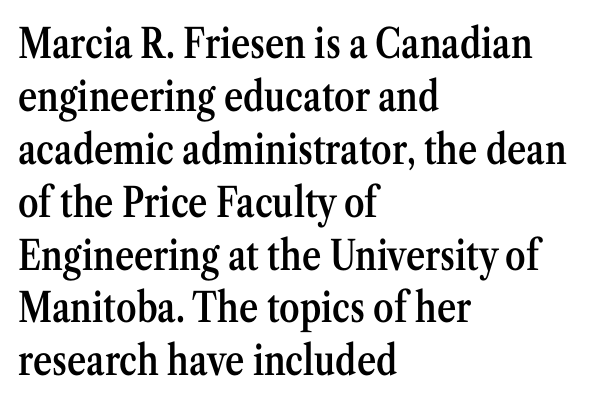
The image shows 41 px semibold, condensed serif type, upright; set left-aligned, normal line spacing (1.29x), normal letter spacing, not underlined; medium stroke contrast and a medium x-height.
